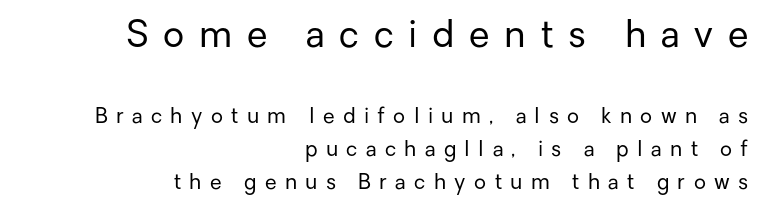
{"serif": "no", "italic": "no", "bold": "no", "weight": "regular", "width": "normal", "stroke_contrast": "low", "x_height": "medium", "monospaced": "no", "underline": "no", "align": "right", "line_spacing": "normal", "line_spacing_ratio": 1.58, "letter_spacing": "wide", "letter_spacing_em": 0.4, "larger_block": "first", "size_ratio": 1.76, "glyph_px": 37}
